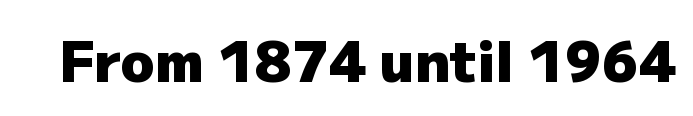
The image shows 56 px heavy sans-serif type, upright; set normal letter spacing, not underlined; low stroke contrast and a medium x-height.
